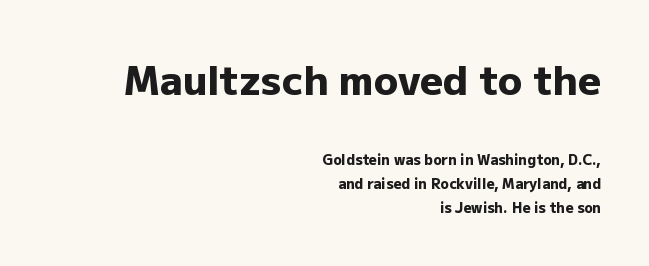
The rendering uses natural spacing where letterforms have individual widths. Reading down the block, your eye finds every line finishing at a fixed right position. The gaps between neighbouring characters are ordinary and unremarkable. Does the bottom block carry the larger type? No, the top block does.
